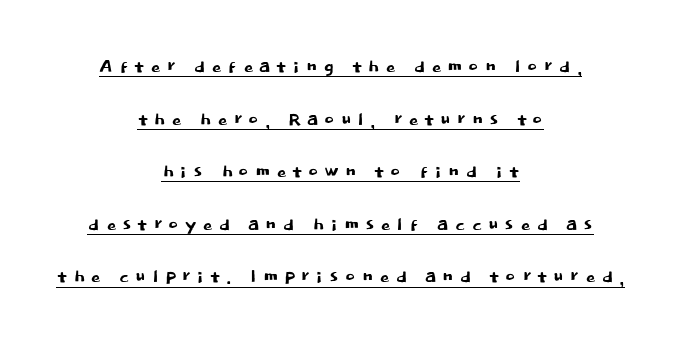
Which margin do the lines hug? Neither — every line sits in the middle. Each line of the rendering has a horizontal stroke beneath the glyphs. The axis of the letterforms is exactly vertical. Baseline-to-baseline distance is far greater than the letter height.
